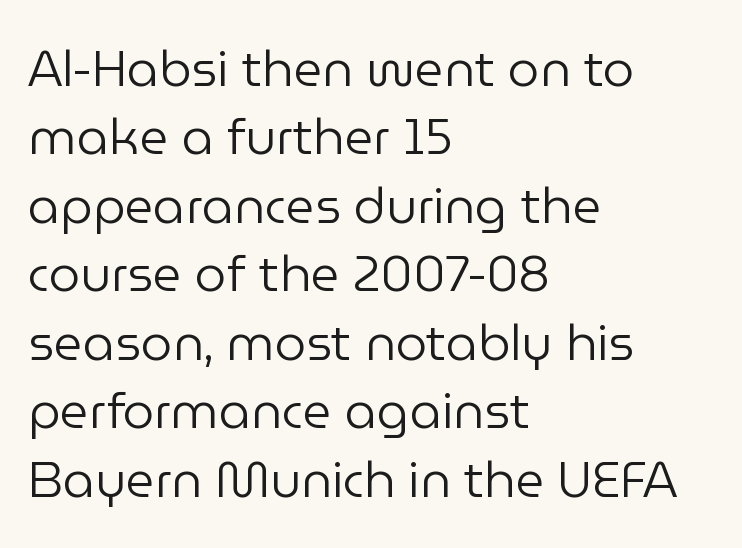
On a weight scale, this lands at 450 or below. Does the type have serifs? No, each stem ends abruptly. This sample is left-justified, so line endings fall wherever the words run out. The designer left line spacing at the default. Looks like regular typesetting: each glyph gets only the width it needs. Descender tails drop into unmarked territory.
